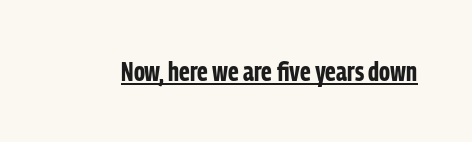
Q: Is the text bold? A: Yes.
Q: Is the text italic (slanted)? A: No, it is upright.
Q: Is the text underlined? A: Yes.
Q: Is the spacing between letters normal or unusually wide? A: Normal.
